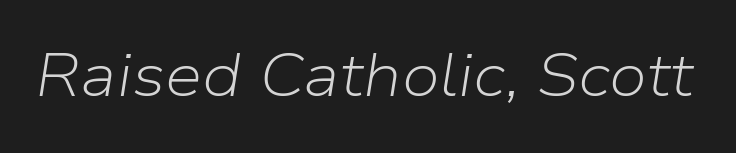
The image shows 60 px light type, italic (leaning right); set normal letter spacing, not underlined; low stroke contrast and a medium x-height.
